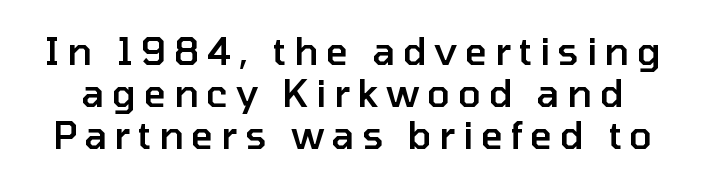
The image shows 38 px semibold sans-serif type, upright; set tight line spacing (1.11x), unusually wide letter spacing (+0.2 em), not underlined; low stroke contrast and a medium x-height.
